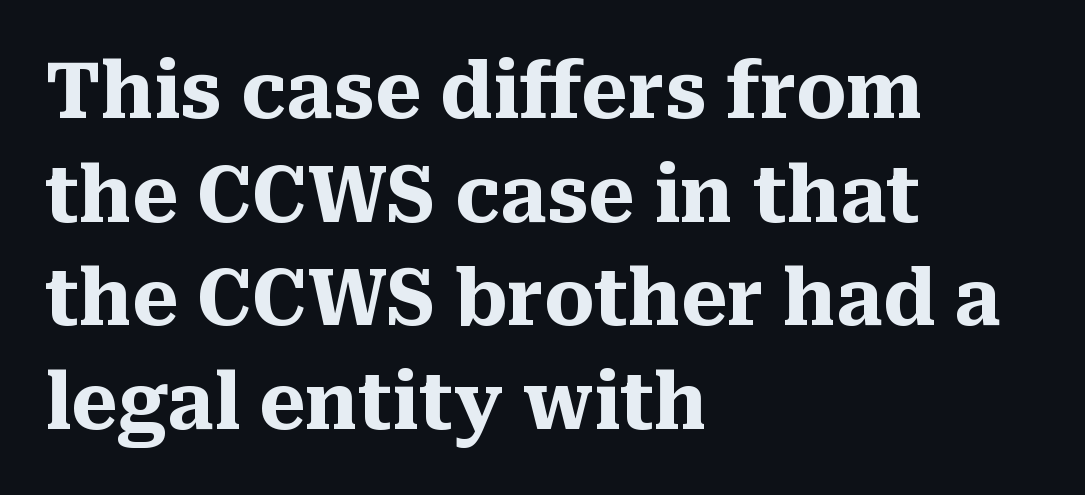
In terms of leading, this rendering sits right in the middle. Stroke terminals: seriffed. These lines are rendered in a variable-pitch font. Honestly, there is no underline to notice here at all. The typesetter chose a ragged-right arrangement here. Strong, thick strokes mark this as bold type.
